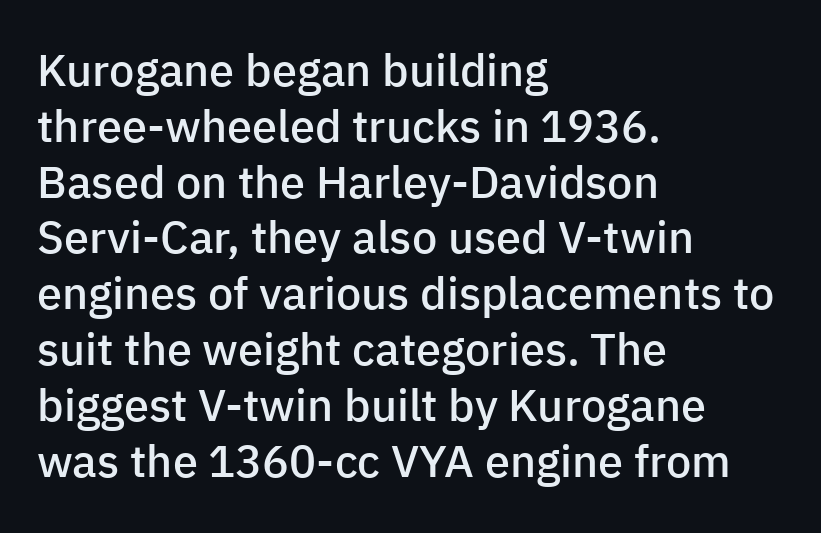
Typesetter's note: demi weight, one step under bold. The compositor pushed each line to the left boundary. The string is rendered with underlining switched off. What stands out about the letter spacing? Nothing — it is the standard amount. Is this a sans? Yes — the strokes have no serifs. The face used here is proportionally spaced, like ordinary book or web type.
